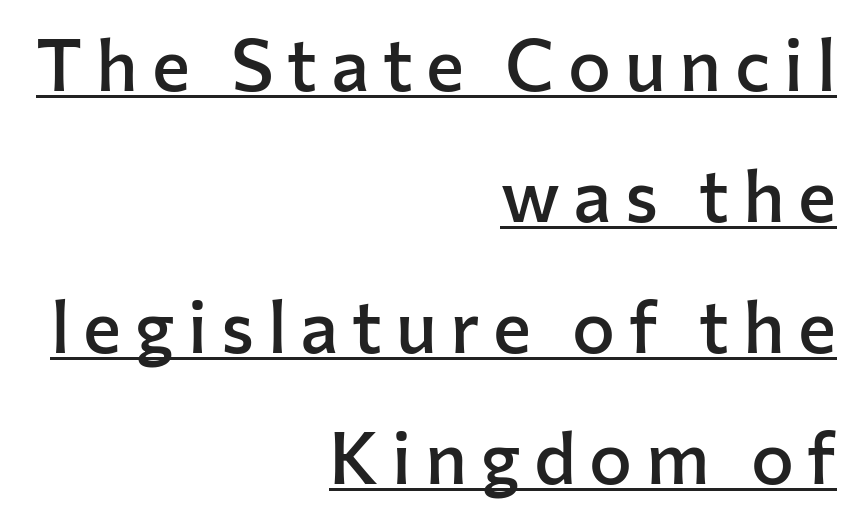
Q: Is the text bold? A: Semi-bold.
Q: Is the text italic (slanted)? A: No, it is upright.
Q: Is the typeface a serif or a sans-serif typeface? A: Sans-serif.
Q: Is the text underlined? A: Yes.
Q: How is the paragraph aligned? A: Right-aligned.
Q: Width (condensed, normal, or wide)? A: Normal.
Q: Stroke contrast? A: Low.
Q: x-height? A: Medium.
Q: Monospaced? A: No.
